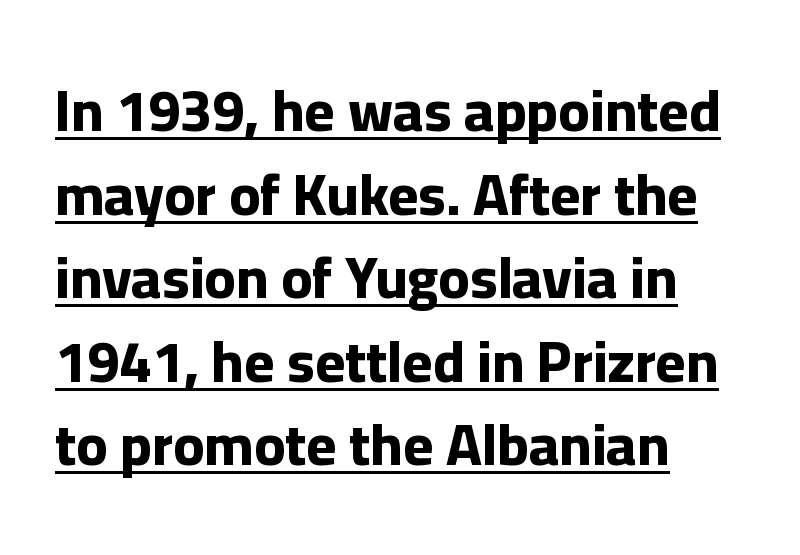
{"serif": "no", "italic": "no", "bold": "yes", "weight": "bold", "width": "normal", "stroke_contrast": "low", "x_height": "medium", "monospaced": "no", "underline": "yes", "align": "left", "line_spacing": "normal", "line_spacing_ratio": 1.44, "letter_spacing": "normal", "letter_spacing_em": 0.0, "glyph_px": 58}
